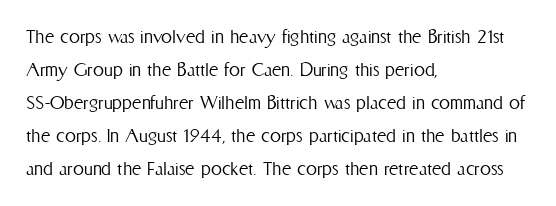
Q: Is the text bold? A: No.
Q: Is the text italic (slanted)? A: No, it is upright.
Q: Is the text underlined? A: No.
Q: How is the paragraph aligned? A: Left-aligned.
Q: Is the spacing between letters normal or unusually wide? A: Normal.
Q: Is the spacing between lines tight, normal or loose? A: Normal.
